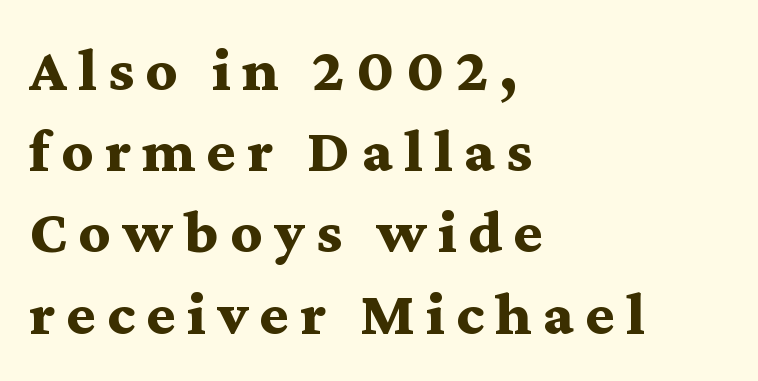
The image shows 62 px bold, wide serif type, upright; set left-aligned, normal line spacing (1.31x), not underlined; medium stroke contrast and a medium x-height.
